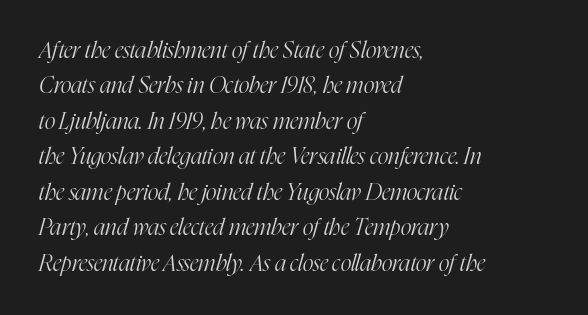
{"italic": "yes", "lean": "right", "slant_degrees": 16, "bold": "no", "underline": "no", "align": "left", "line_spacing": "normal", "line_spacing_ratio": 1.54, "letter_spacing": "normal", "letter_spacing_em": 0.0, "glyph_px": 23}
